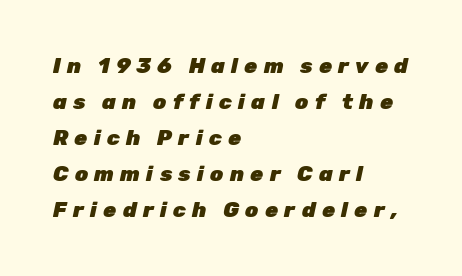
{"italic": "yes", "lean": "right", "slant_degrees": 12, "bold": "yes", "underline": "no", "align": "left", "line_spacing_ratio": 1.71, "letter_spacing": "wide", "letter_spacing_em": 0.3, "glyph_px": 21}
